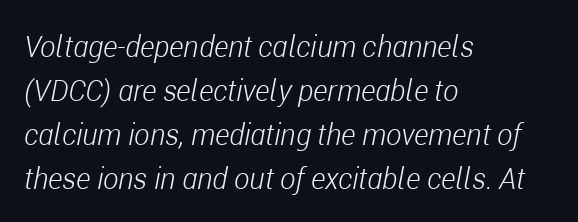
When letters slant like this, we call the style italic. The line-height multiplier appears to be the usual default. Each letter keeps its own natural width here, so spacing adapts to shape. Caption: face not bold, strokes unweighted. Descender tails drop into unmarked territory.
